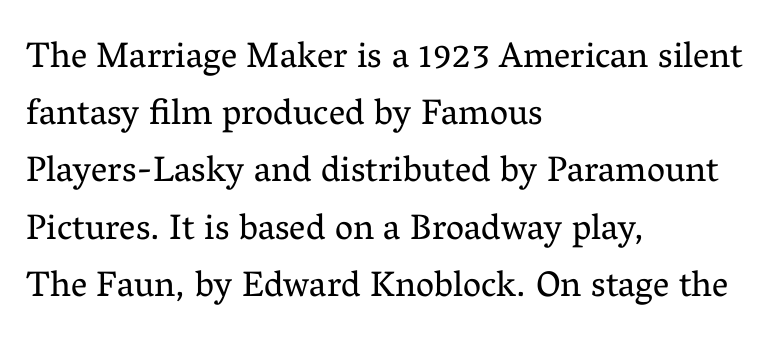
The image shows 36 px regular-weight serif type, upright; set left-aligned, normal line spacing (1.59x), normal letter spacing, not underlined; medium stroke contrast and a medium x-height.
